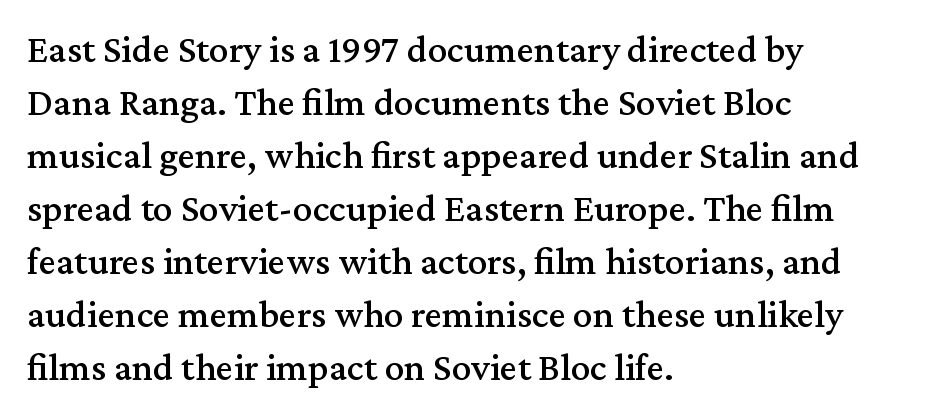
Q: Is the text italic (slanted)? A: No, it is upright.
Q: Is the typeface a serif or a sans-serif typeface? A: Serif.
Q: Is the text underlined? A: No.
Q: How is the paragraph aligned? A: Left-aligned.
Q: Is the spacing between letters normal or unusually wide? A: Normal.
Q: Is the spacing between lines tight, normal or loose? A: Normal.
Q: Width (condensed, normal, or wide)? A: Normal.
Q: Stroke contrast? A: Medium.
Q: x-height? A: Medium.
Q: Monospaced? A: No.
